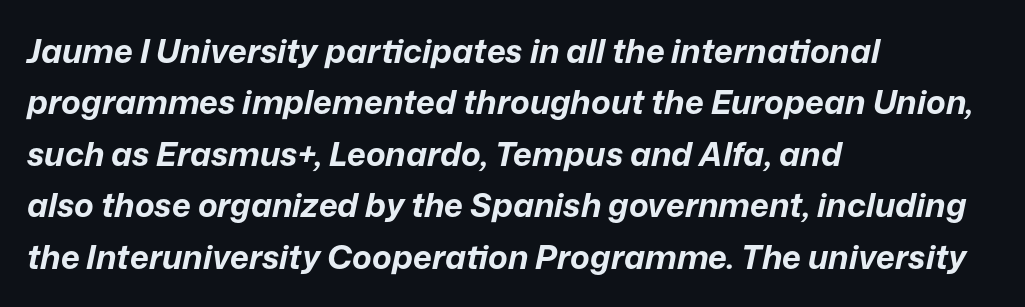
The image shows 33 px bold type, italic (leaning right); set left-aligned, normal line spacing (1.56x), normal letter spacing, not underlined; low stroke contrast and a medium x-height.
